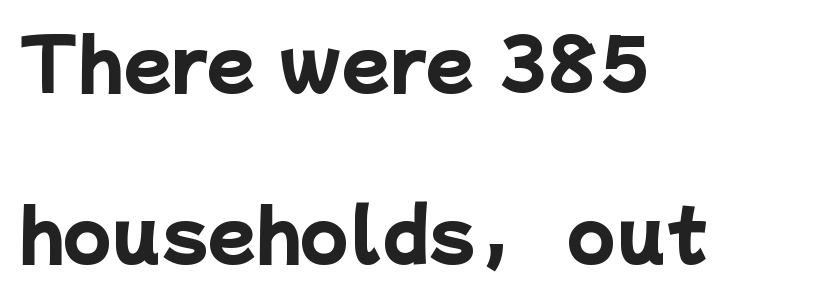
{"serif": "no", "bold": "yes", "weight": "heavy", "width": "normal", "stroke_contrast": "low", "x_height": "medium", "monospaced": "no", "underline": "no", "align": "left", "line_spacing": "loose", "line_spacing_ratio": 2.44, "letter_spacing": "normal", "letter_spacing_em": 0.0, "glyph_px": 70}
